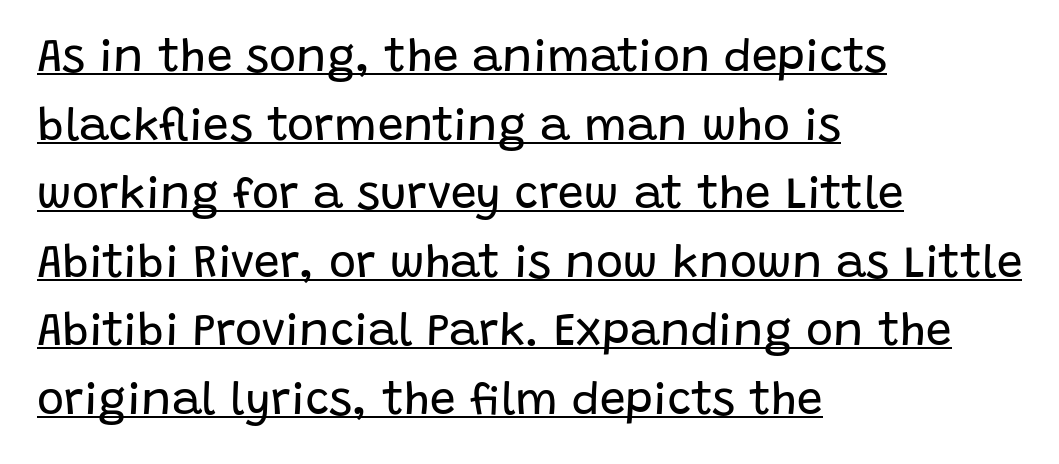
{"serif": "no", "italic": "no", "bold": "no", "weight": "regular", "width": "normal", "stroke_contrast": "low", "x_height": "large", "monospaced": "no", "underline": "yes", "align": "left", "line_spacing": "normal", "line_spacing_ratio": 1.49, "letter_spacing": "normal", "letter_spacing_em": 0.0, "glyph_px": 46}
